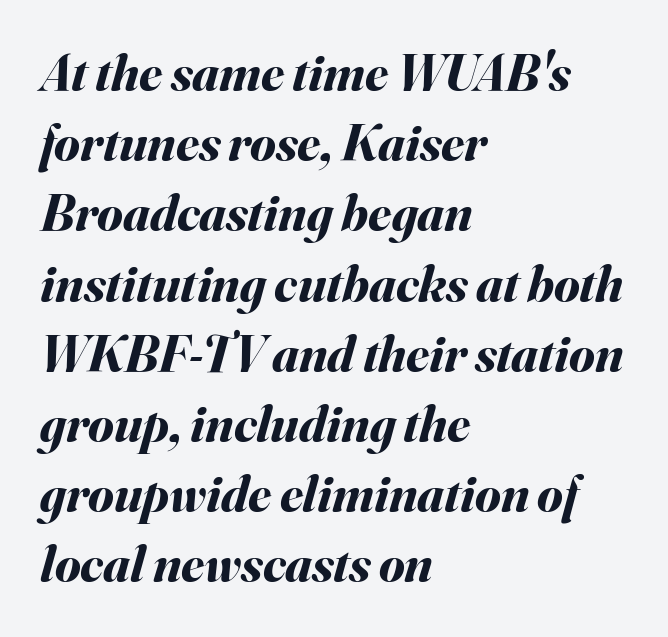
The image shows 52 px bold type, italic (leaning right); set left-aligned, normal line spacing (1.35x), normal letter spacing, not underlined; medium stroke contrast and a small x-height.
